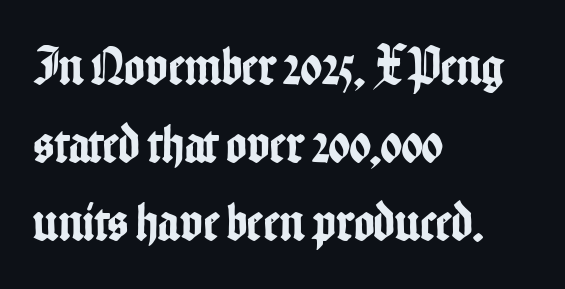
{"serif": "no", "italic": "no", "width": "condensed", "stroke_contrast": "low", "x_height": "medium", "monospaced": "no", "underline": "no", "align": "left", "line_spacing": "normal", "line_spacing_ratio": 1.42, "letter_spacing": "normal", "letter_spacing_em": 0.0, "glyph_px": 55}
